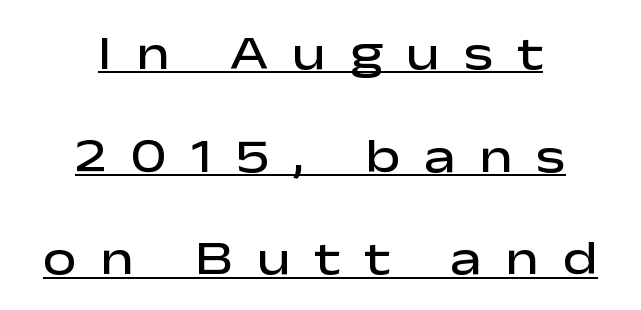
Does the type have serifs? No, each stem ends abruptly. Horizontal alignment here is central, giving a formal, balanced look. Does the lettering tilt? It doesn't — this is upright. Underlined type.
